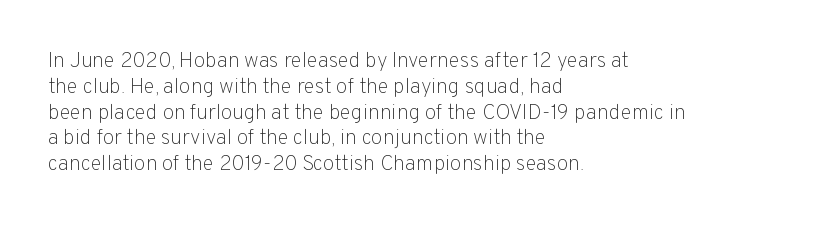
The image shows 21 px text type, upright; set left-aligned, line spacing 1.23x, normal letter spacing, not underlined.
